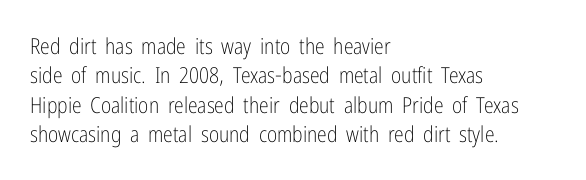
Bare-footed words on every line. Every stem runs plumb, perpendicular to the baseline. The typesetting does not lean heavy: it is not bold. Tracking value appears to be zero — textbook default spacing. The vertical gap from one line to the next is medium.
